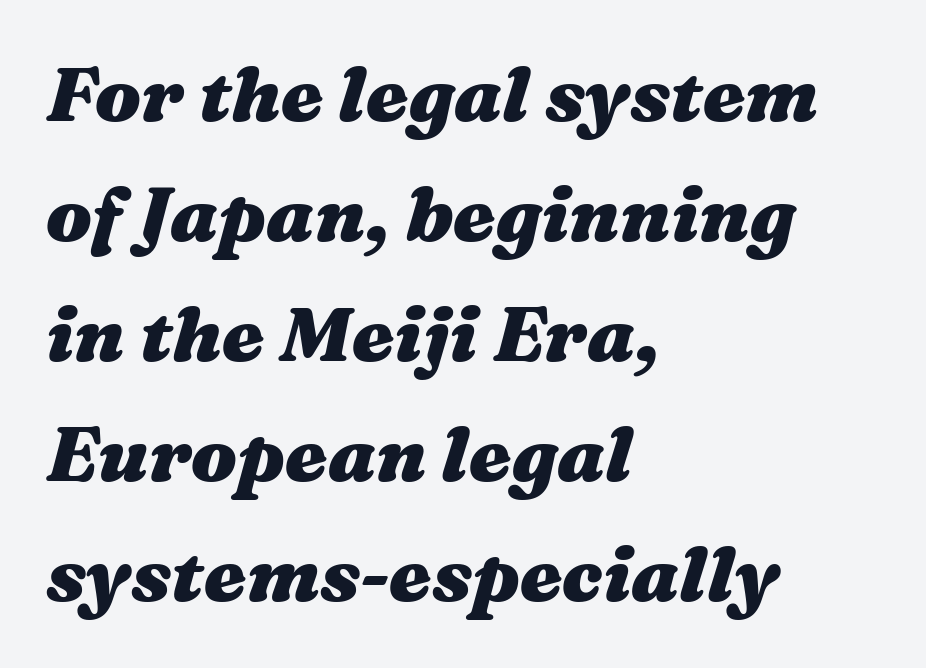
The image shows 76 px heavy, wide type, italic (leaning right); set left-aligned, normal line spacing (1.58x), normal letter spacing, not underlined; medium stroke contrast and a medium x-height.
